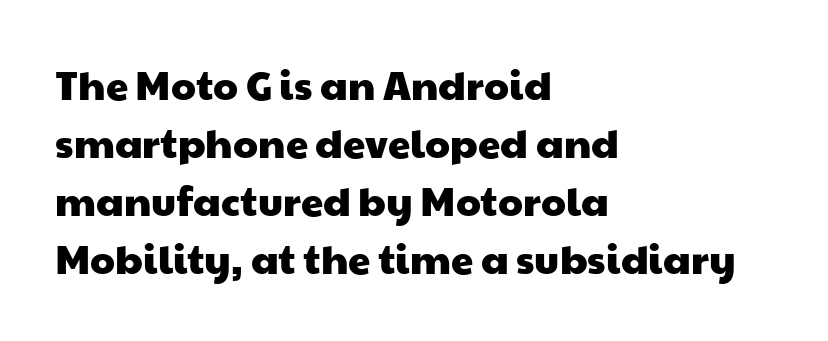
Bare-footed words on every line. The designer left line spacing at the default. Stroke terminals: plain, sans-serif. Spacing verdict: proportional, widths tailored to each character.
